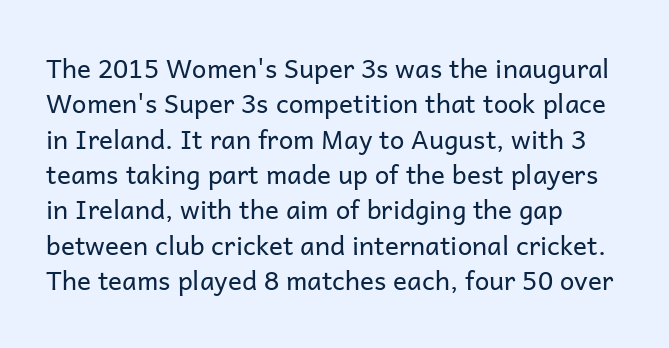
Vertically, the passage feels balanced, rows spaced as you'd expect. No italicization has been applied; the sample stays upright. A bare baseline throughout the passage. Think standard paragraph weight, or any step lighter than that.
